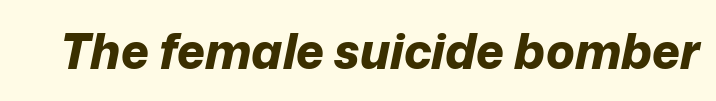
{"italic": "yes", "lean": "right", "slant_degrees": 12, "bold": "yes", "weight": "bold", "width": "normal", "stroke_contrast": "low", "x_height": "medium", "monospaced": "no", "underline": "no", "letter_spacing": "normal", "letter_spacing_em": 0.0, "glyph_px": 48}
